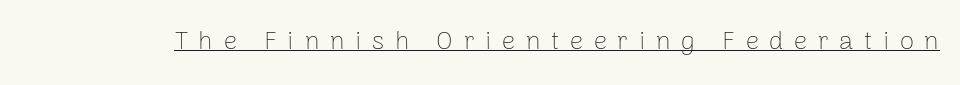
{"italic": "no", "bold": "no", "underline": "yes", "letter_spacing": "wide", "letter_spacing_em": 0.41, "glyph_px": 26}
